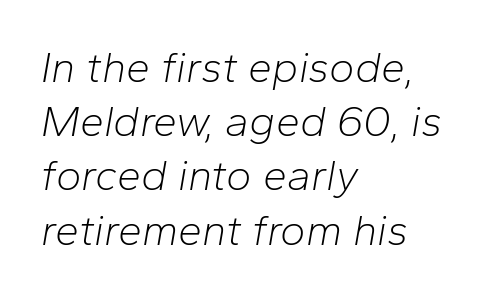
{"italic": "yes", "lean": "right", "slant_degrees": 10, "bold": "no", "weight": "light", "width": "normal", "stroke_contrast": "low", "x_height": "medium", "monospaced": "no", "underline": "no", "align": "left", "line_spacing": "normal", "line_spacing_ratio": 1.26, "letter_spacing": "normal", "letter_spacing_em": 0.0, "glyph_px": 43}
